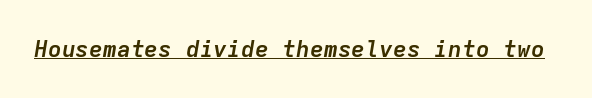
{"italic": "yes", "lean": "right", "slant_degrees": 9, "bold": "yes", "underline": "yes", "letter_spacing": "normal", "letter_spacing_em": 0.0, "glyph_px": 23}
